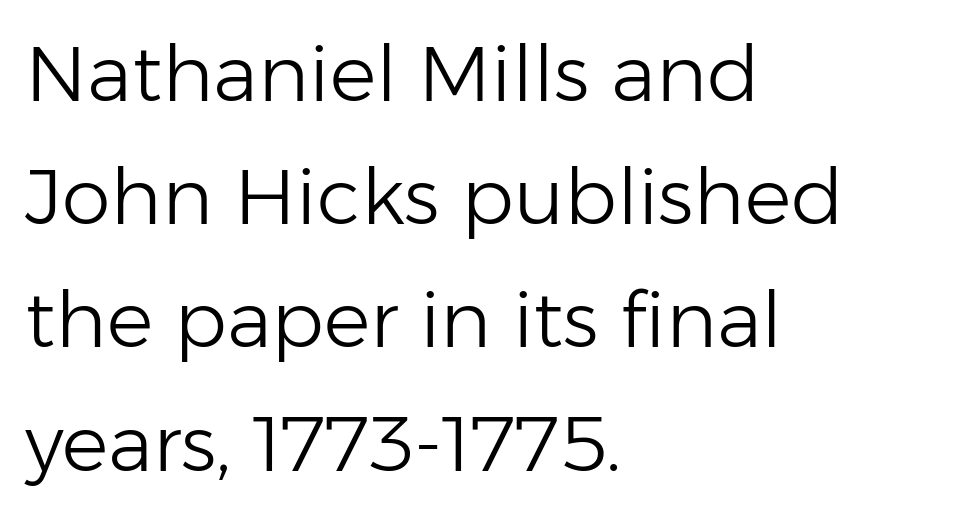
The image shows 78 px light sans-serif type, upright; set left-aligned, normal line spacing (1.58x), normal letter spacing, not underlined; low stroke contrast and a medium x-height.
